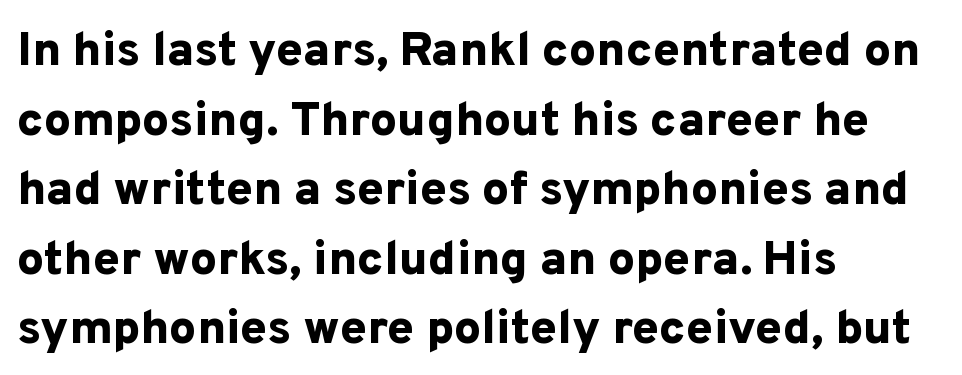
The image shows 48 px bold sans-serif type, upright; set left-aligned, normal line spacing (1.45x), normal letter spacing, not underlined; low stroke contrast and a medium x-height.
